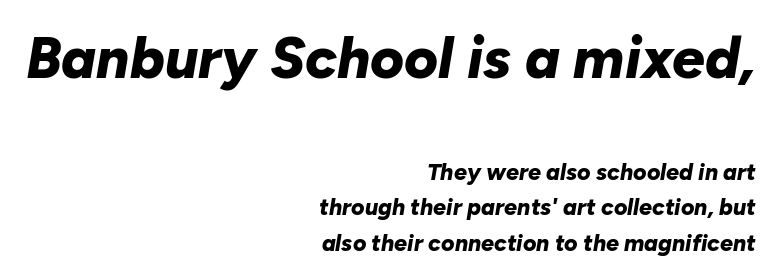
Q: Is the text bold? A: Yes.
Q: Is the text italic (slanted)? A: Yes, it leans right by about 10 degrees.
Q: Is the text underlined? A: No.
Q: How is the paragraph aligned? A: Right-aligned.
Q: Is the spacing between letters normal or unusually wide? A: Normal.
Q: Is the spacing between lines tight, normal or loose? A: Normal.
Q: Which block of text is set in a larger size, the first (top) or the second (bottom)? A: The first (top) one.
Q: Width (condensed, normal, or wide)? A: Normal.
Q: Stroke contrast? A: Low.
Q: x-height? A: Medium.
Q: Monospaced? A: No.
